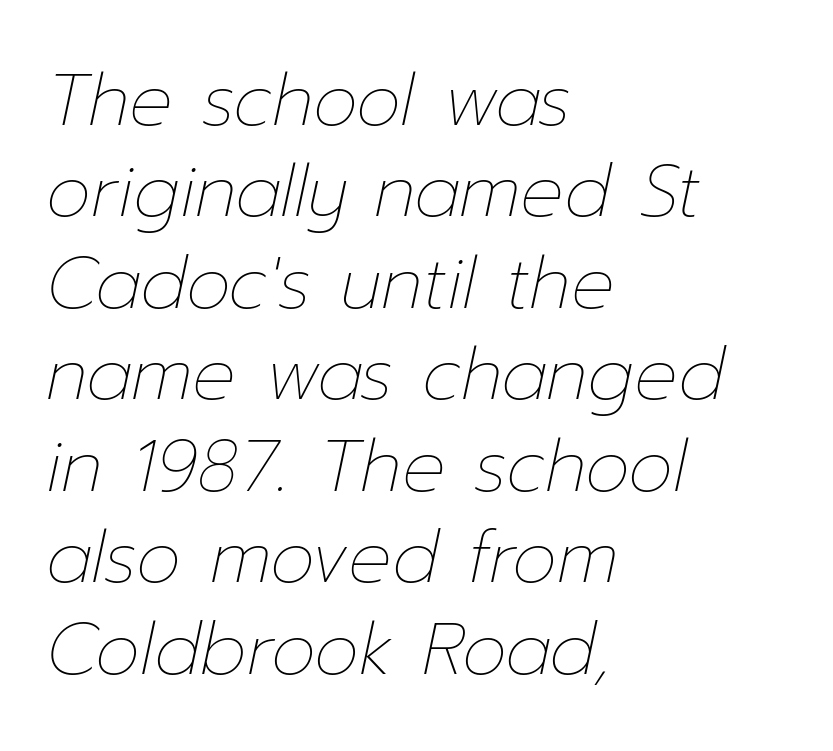
{"italic": "yes", "lean": "right", "slant_degrees": 12, "bold": "no", "weight": "thin", "width": "normal", "stroke_contrast": "low", "x_height": "medium", "monospaced": "no", "underline": "no", "align": "left", "line_spacing": "normal", "line_spacing_ratio": 1.27, "letter_spacing": "normal", "letter_spacing_em": 0.0, "glyph_px": 72}
